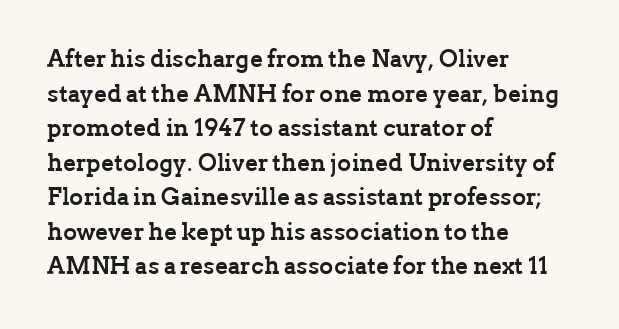
Q: Is the text bold? A: Yes.
Q: Is the text italic (slanted)? A: No, it is upright.
Q: Is the text underlined? A: No.
Q: How is the paragraph aligned? A: Left-aligned.
Q: Is the spacing between letters normal or unusually wide? A: Normal.
Q: Is the spacing between lines tight, normal or loose? A: Normal.
